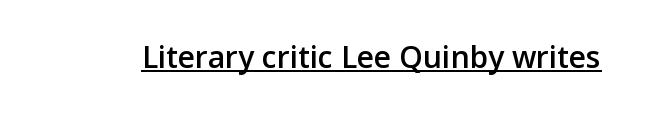
Q: Is the text bold? A: Semi-bold.
Q: Is the text italic (slanted)? A: No, it is upright.
Q: Is the typeface a serif or a sans-serif typeface? A: Sans-serif.
Q: Is the text underlined? A: Yes.
Q: Is the spacing between letters normal or unusually wide? A: Normal.
Q: Width (condensed, normal, or wide)? A: Normal.
Q: Stroke contrast? A: Low.
Q: x-height? A: Medium.
Q: Monospaced? A: No.
